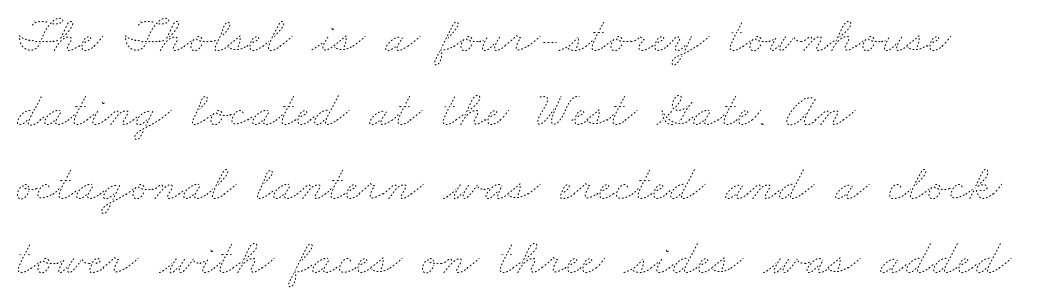
Q: Is the text bold? A: No.
Q: Is the text underlined? A: No.
Q: How is the paragraph aligned? A: Left-aligned.
Q: Is the spacing between letters normal or unusually wide? A: Normal.
Q: Is the spacing between lines tight, normal or loose? A: Normal.
Q: Width (condensed, normal, or wide)? A: Wide.
Q: Stroke contrast? A: Low.
Q: x-height? A: Small.
Q: Monospaced? A: No.
